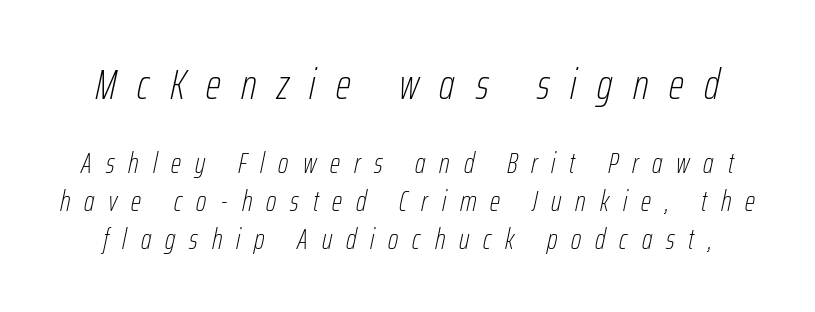
Q: Is the text bold? A: No.
Q: Is the text italic (slanted)? A: Yes, it leans right by about 12 degrees.
Q: Is the text underlined? A: No.
Q: Is the spacing between letters normal or unusually wide? A: Unusually wide.
Q: Is the spacing between lines tight, normal or loose? A: Normal.
Q: Which block of text is set in a larger size, the first (top) or the second (bottom)? A: The first (top) one.
Q: Width (condensed, normal, or wide)? A: Condensed.
Q: Stroke contrast? A: Low.
Q: x-height? A: Medium.
Q: Monospaced? A: No.
